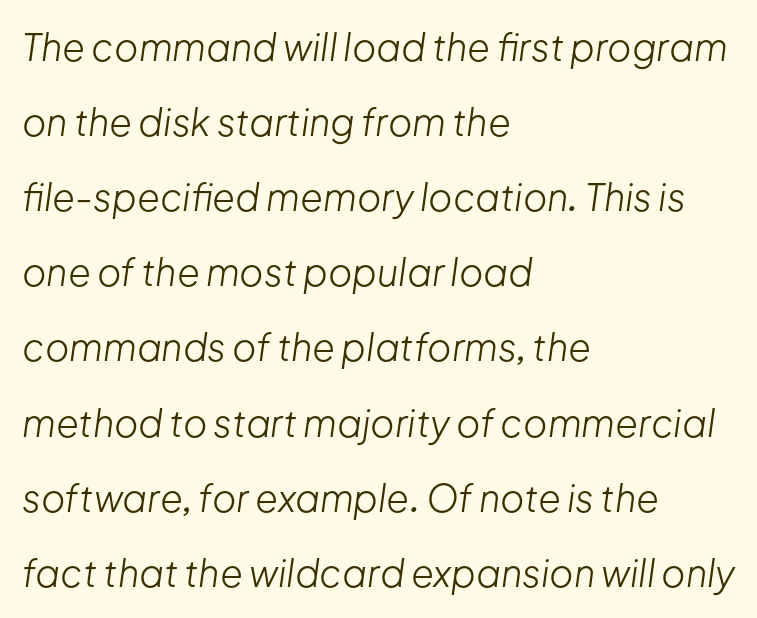
Emphasis-style slanted type is in use. Each row of text sits above clean, open space. One glance says open: line gaps are wider than usual. Is this a heavy cut? Hardly; it is regular or lighter.
